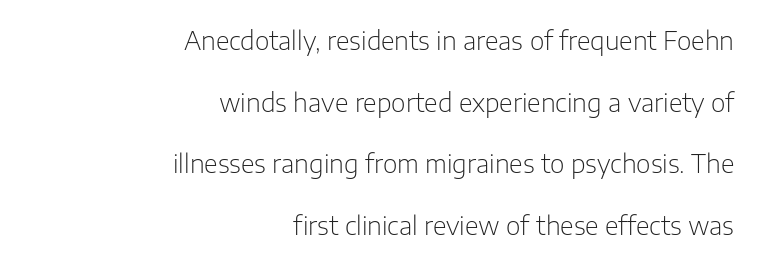
{"italic": "no", "bold": "no", "underline": "no", "align": "right", "line_spacing": "loose", "line_spacing_ratio": 2.47, "letter_spacing": "normal", "letter_spacing_em": 0.0, "glyph_px": 25}
